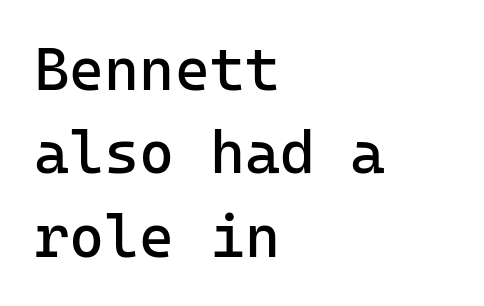
The image shows 60 px regular-weight sans-serif type, upright; set left-aligned, normal line spacing (1.39x), normal letter spacing, not underlined; low stroke contrast and a medium x-height.
